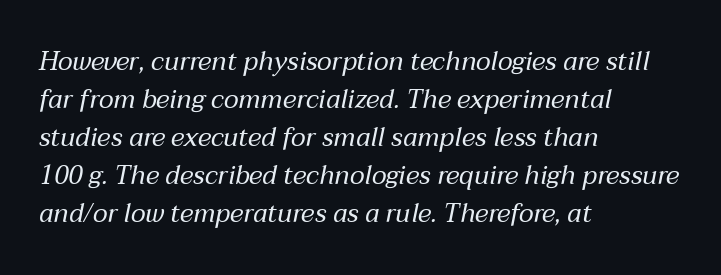
The area under the type is left untouched. The setting favours the left margin, as ordinary paragraphs usually do. Unbolded letterforms with no extra heft. The leading is moderate, giving the passage an even texture.
